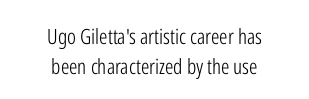
The image shows 21 px text type, upright; set centered, normal line spacing (1.42x), normal letter spacing, not underlined.
